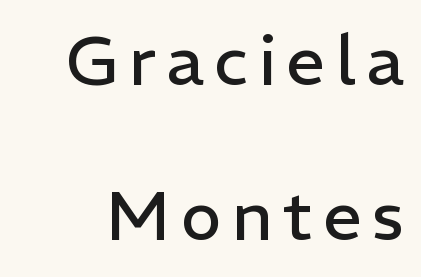
{"serif": "no", "italic": "no", "bold": "no", "weight": "regular", "width": "normal", "stroke_contrast": "low", "x_height": "medium", "monospaced": "no", "underline": "no", "line_spacing": "loose", "line_spacing_ratio": 2.25, "glyph_px": 69}
